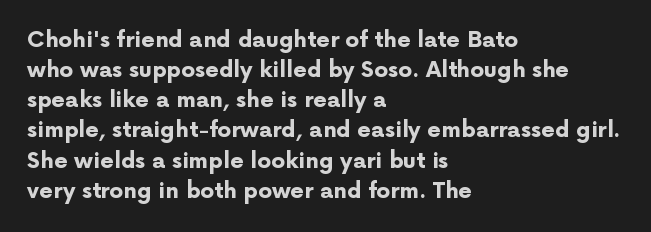
The image shows 22 px bold type, upright; set left-aligned, normal line spacing (1.37x), normal letter spacing, not underlined.
